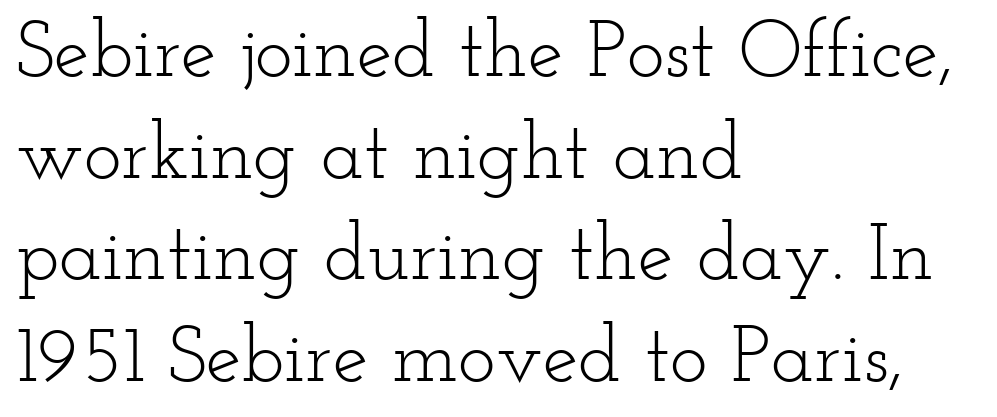
Note: serifs present on the glyphs. This is roman type, the default non-slanted kind. Stem width sits at or under what a default text font uses. In terms of letterspacing, this is plain default setting. Rows of type keep a routine distance in the vertical direction.
